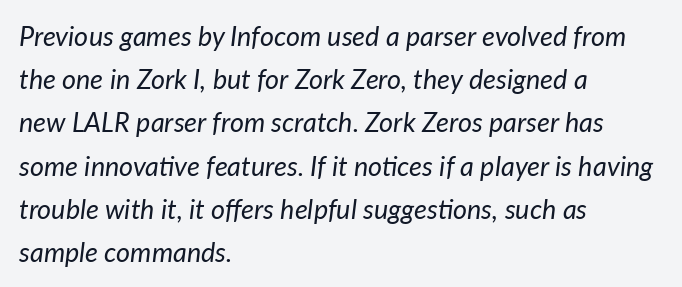
Q: Is the text bold? A: No.
Q: Is the text italic (slanted)? A: Yes, it leans right by about 7 degrees.
Q: Is the text underlined? A: No.
Q: How is the paragraph aligned? A: Left-aligned.
Q: Is the spacing between letters normal or unusually wide? A: Normal.
Q: Is the spacing between lines tight, normal or loose? A: Normal.
